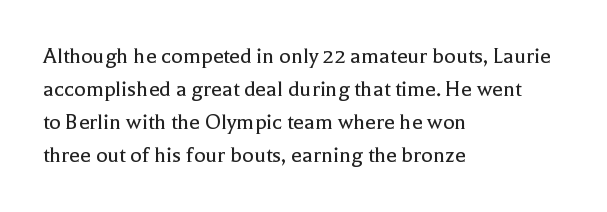
Horizontally, the lines are justified to the leading edge only. A roman cut, with each character standing at attention. The lines sit at an ordinary, default distance from one another. The font sits on the lighter half of the weight spectrum, regular included. Just letters on the line, the space beneath them empty. Standard letterfit; no display-style spreading of the glyphs.
